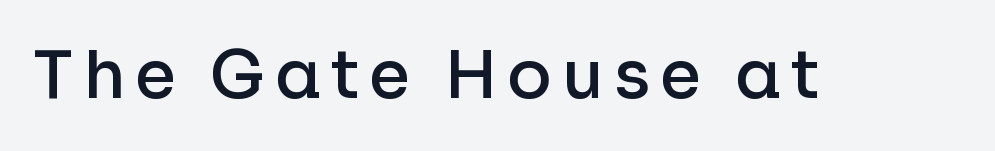
Q: Is the text bold? A: Semi-bold.
Q: Is the text italic (slanted)? A: No, it is upright.
Q: Is the typeface a serif or a sans-serif typeface? A: Sans-serif.
Q: Is the text underlined? A: No.
Q: Width (condensed, normal, or wide)? A: Normal.
Q: Stroke contrast? A: Low.
Q: x-height? A: Medium.
Q: Monospaced? A: No.
